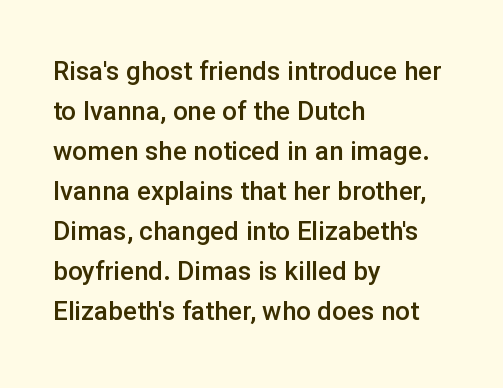
Q: Is the text bold? A: Semi-bold.
Q: Is the text italic (slanted)? A: No, it is upright.
Q: Is the text underlined? A: No.
Q: How is the paragraph aligned? A: Left-aligned.
Q: Is the spacing between letters normal or unusually wide? A: Normal.
Q: Is the spacing between lines tight, normal or loose? A: Normal.
